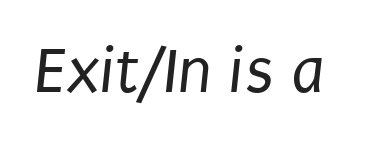
Default kerning and tracking; the words read as compact shapes. Nope, no serifs anywhere on these letters. You could not count columns in this text — the font is proportionally spaced. Is this a heavy cut? Hardly; it is regular or lighter. Lines of text with bare space underneath.
